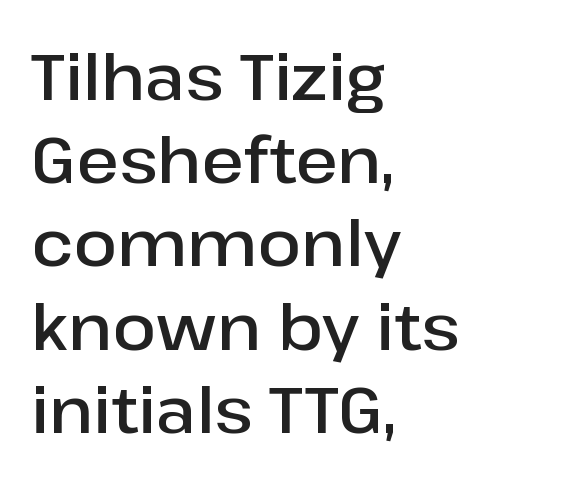
The image shows 64 px semibold sans-serif type, upright; set left-aligned, normal line spacing (1.3x), normal letter spacing, not underlined; low stroke contrast and a medium x-height.
